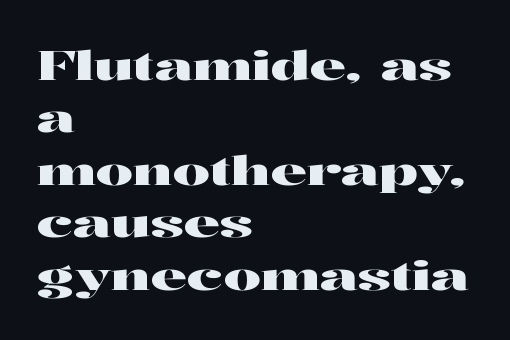
{"serif": "yes", "italic": "no", "width": "wide", "stroke_contrast": "high", "x_height": "medium", "monospaced": "no", "underline": "no", "align": "left", "line_spacing": "normal", "line_spacing_ratio": 1.28, "letter_spacing": "normal", "letter_spacing_em": 0.0, "glyph_px": 41}
